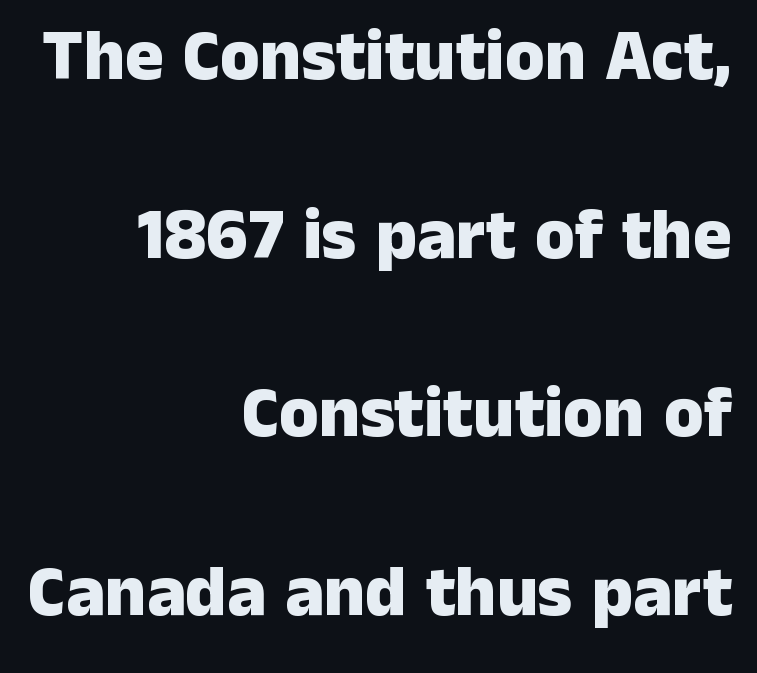
The image shows 72 px heavy sans-serif type, upright; set right-aligned, loose line spacing (2.48x), normal letter spacing, not underlined; low stroke contrast and a medium x-height.
